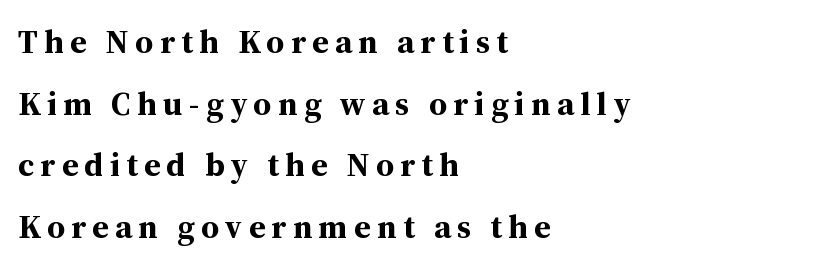
Q: Is the text bold? A: Yes.
Q: Is the text italic (slanted)? A: No, it is upright.
Q: Is the typeface a serif or a sans-serif typeface? A: Serif.
Q: Is the text underlined? A: No.
Q: How is the paragraph aligned? A: Left-aligned.
Q: Width (condensed, normal, or wide)? A: Normal.
Q: Stroke contrast? A: Medium.
Q: x-height? A: Medium.
Q: Monospaced? A: No.
